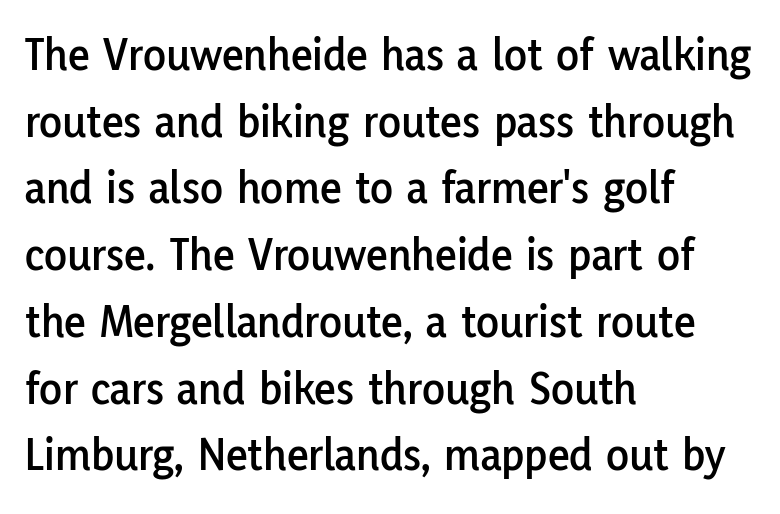
Q: Is the text italic (slanted)? A: No, it is upright.
Q: Is the typeface a serif or a sans-serif typeface? A: Sans-serif.
Q: Is the text underlined? A: No.
Q: How is the paragraph aligned? A: Left-aligned.
Q: Is the spacing between letters normal or unusually wide? A: Normal.
Q: Is the spacing between lines tight, normal or loose? A: Normal.
Q: Width (condensed, normal, or wide)? A: Normal.
Q: Stroke contrast? A: Low.
Q: x-height? A: Medium.
Q: Monospaced? A: No.
